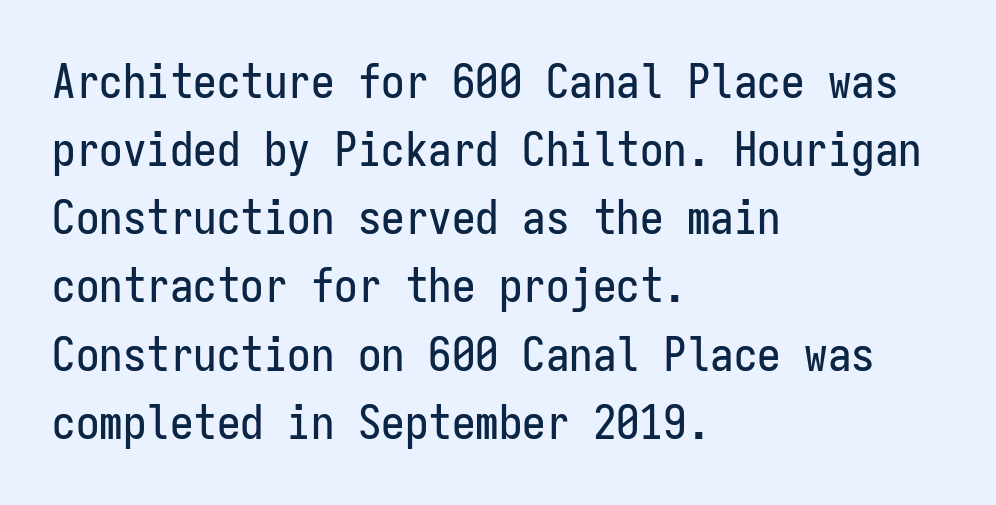
{"serif": "no", "italic": "no", "width": "condensed", "stroke_contrast": "low", "x_height": "medium", "monospaced": "yes", "underline": "no", "align": "left", "line_spacing": "normal", "line_spacing_ratio": 1.45, "letter_spacing": "normal", "letter_spacing_em": 0.0, "glyph_px": 47}
